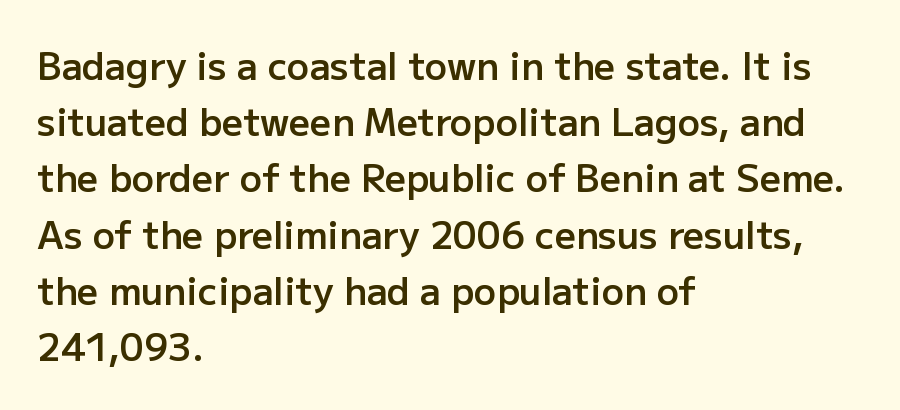
The image shows 37 px semibold sans-serif type, upright; set left-aligned, normal line spacing (1.52x), normal letter spacing, not underlined; low stroke contrast and a medium x-height.
